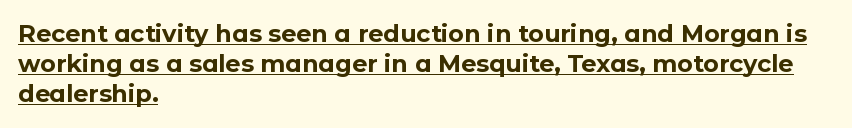
The image shows 24 px bold type, upright; set left-aligned, normal line spacing (1.26x), normal letter spacing, underlined.
